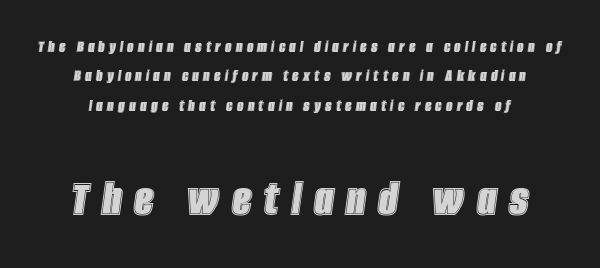
{"italic": "yes", "lean": "right", "slant_degrees": 8, "width": "condensed", "x_height": "large", "monospaced": "no", "underline": "no", "line_spacing": "normal", "line_spacing_ratio": 1.63, "letter_spacing": "wide", "letter_spacing_em": 0.23, "larger_block": "second", "size_ratio": 3.0, "glyph_px": 54}
